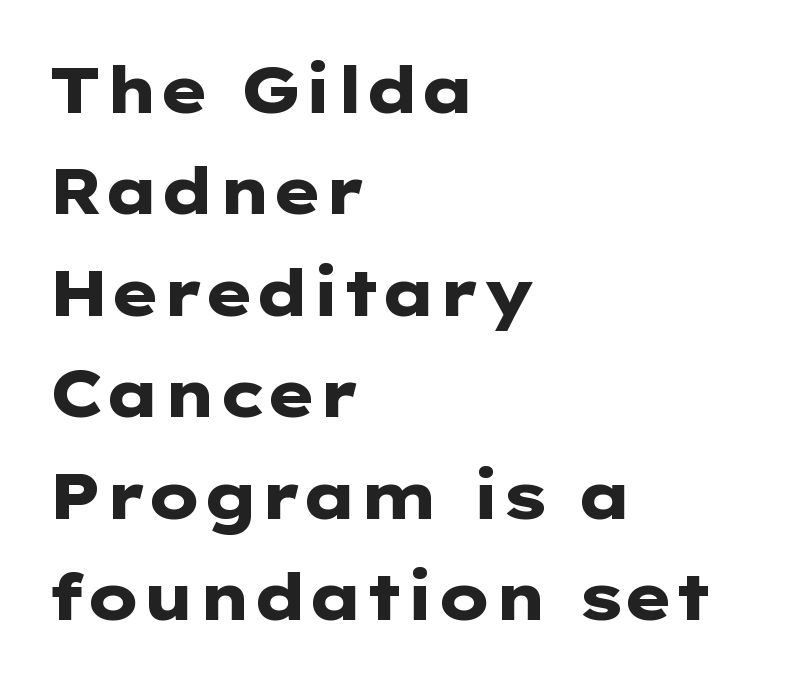
{"serif": "no", "italic": "no", "bold": "yes", "weight": "heavy", "width": "wide", "stroke_contrast": "low", "x_height": "medium", "monospaced": "no", "underline": "no", "align": "left", "line_spacing": "normal", "line_spacing_ratio": 1.56, "letter_spacing": "normal", "letter_spacing_em": 0.0, "glyph_px": 65}
